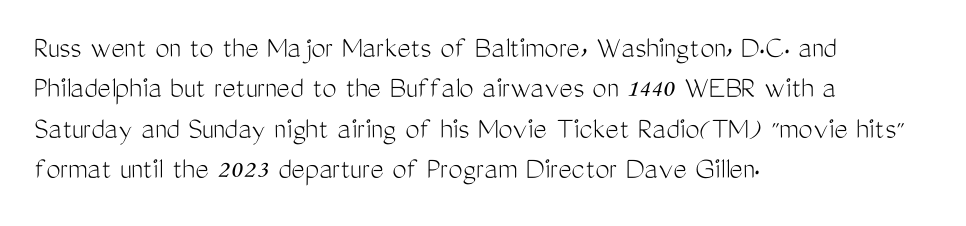
Q: Is the text bold? A: No.
Q: Is the text italic (slanted)? A: No, it is upright.
Q: Is the typeface a serif or a sans-serif typeface? A: Sans-serif.
Q: Is the text underlined? A: No.
Q: How is the paragraph aligned? A: Left-aligned.
Q: Is the spacing between letters normal or unusually wide? A: Normal.
Q: Is the spacing between lines tight, normal or loose? A: Normal.
Q: Width (condensed, normal, or wide)? A: Condensed.
Q: Stroke contrast? A: Medium.
Q: x-height? A: Medium.
Q: Monospaced? A: No.
